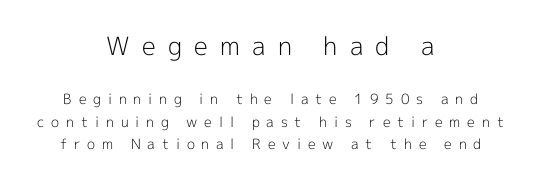
Q: Is the text bold? A: No.
Q: Is the text italic (slanted)? A: No, it is upright.
Q: Is the text underlined? A: No.
Q: How is the paragraph aligned? A: Centered.
Q: Is the spacing between letters normal or unusually wide? A: Unusually wide.
Q: Is the spacing between lines tight, normal or loose? A: Normal.
Q: Which block of text is set in a larger size, the first (top) or the second (bottom)? A: The first (top) one.
